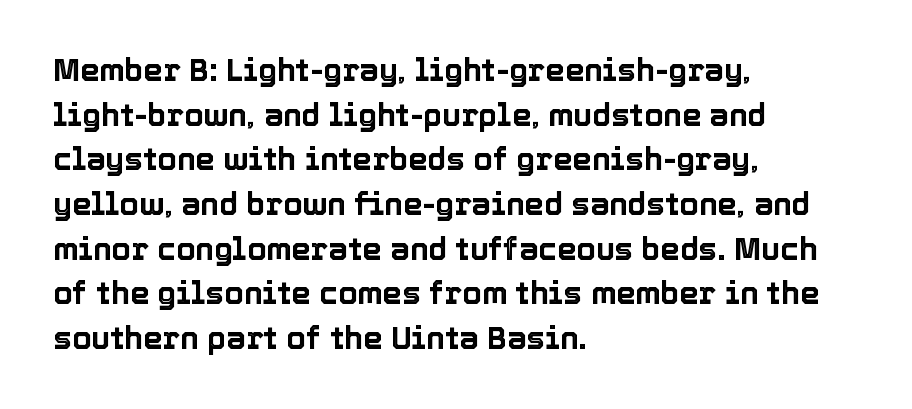
Q: Is the text italic (slanted)? A: No, it is upright.
Q: Is the text underlined? A: No.
Q: How is the paragraph aligned? A: Left-aligned.
Q: Is the spacing between letters normal or unusually wide? A: Normal.
Q: Is the spacing between lines tight, normal or loose? A: Normal.
Q: Width (condensed, normal, or wide)? A: Normal.
Q: x-height? A: Medium.
Q: Monospaced? A: No.
